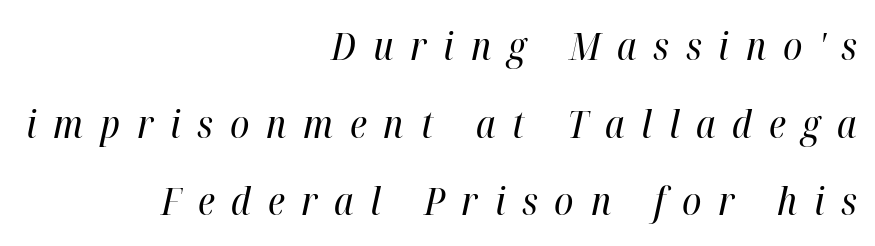
{"italic": "yes", "lean": "right", "slant_degrees": 12, "bold": "no", "weight": "regular", "width": "condensed", "stroke_contrast": "high", "x_height": "medium", "monospaced": "no", "underline": "no", "align": "right", "line_spacing": "loose", "line_spacing_ratio": 1.99, "letter_spacing": "wide", "letter_spacing_em": 0.43, "glyph_px": 39}
